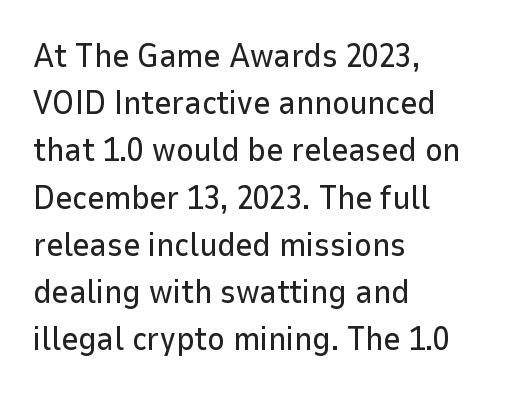
Q: Is the text italic (slanted)? A: No, it is upright.
Q: Is the typeface a serif or a sans-serif typeface? A: Sans-serif.
Q: Is the text underlined? A: No.
Q: How is the paragraph aligned? A: Left-aligned.
Q: Is the spacing between letters normal or unusually wide? A: Normal.
Q: Is the spacing between lines tight, normal or loose? A: Normal.
Q: Width (condensed, normal, or wide)? A: Normal.
Q: Stroke contrast? A: Low.
Q: x-height? A: Medium.
Q: Monospaced? A: No.
